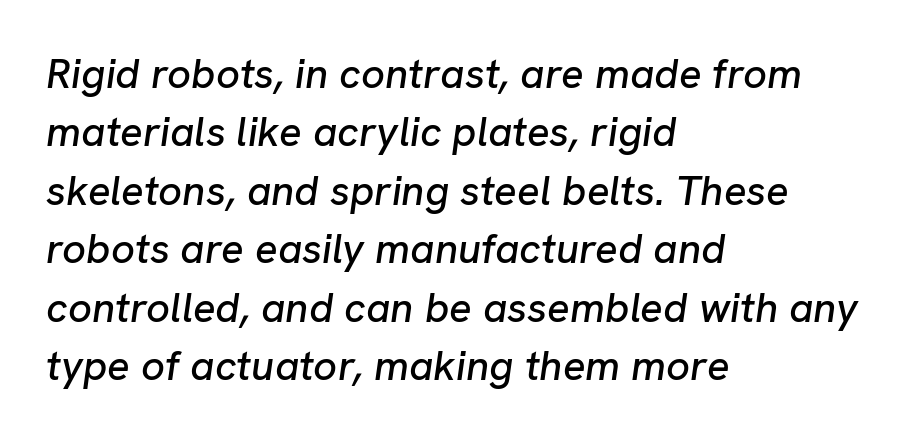
The image shows 42 px text type, italic (leaning right); set left-aligned, normal line spacing (1.39x), normal letter spacing, not underlined; low stroke contrast and a medium x-height.
